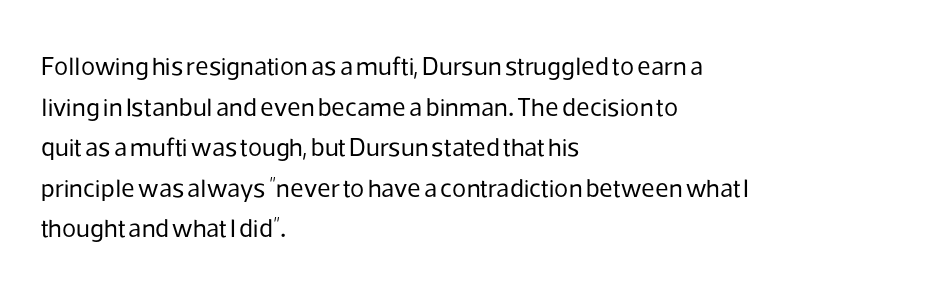
{"italic": "no", "bold": "no", "underline": "no", "align": "left", "line_spacing": "normal", "line_spacing_ratio": 1.56, "letter_spacing": "normal", "letter_spacing_em": 0.0, "glyph_px": 26}
